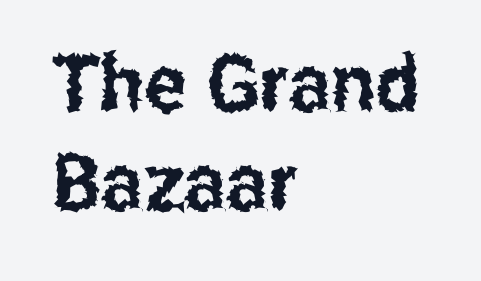
{"serif": "no", "italic": "no", "width": "condensed", "stroke_contrast": "low", "x_height": "medium", "monospaced": "no", "underline": "no", "align": "left", "line_spacing": "normal", "line_spacing_ratio": 1.25, "letter_spacing": "normal", "letter_spacing_em": 0.0, "glyph_px": 79}
